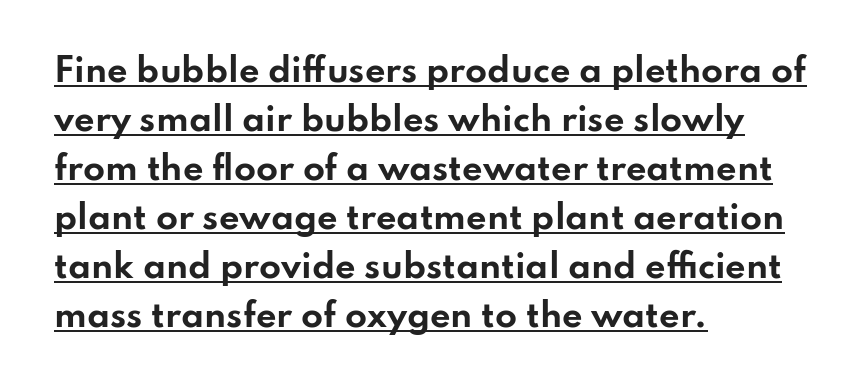
The image shows 32 px bold, wide sans-serif type, upright; set left-aligned, normal line spacing (1.53x), normal letter spacing, underlined; low stroke contrast and a small x-height.
